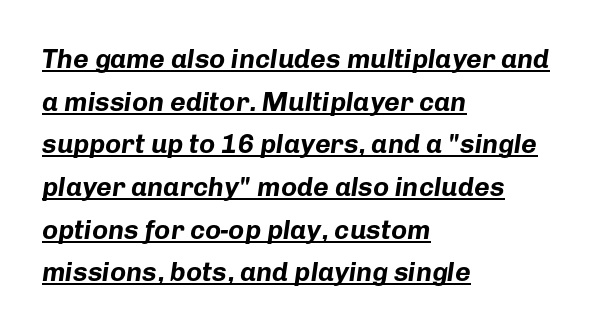
{"italic": "yes", "lean": "right", "slant_degrees": 8, "bold": "yes", "underline": "yes", "align": "left", "line_spacing": "normal", "line_spacing_ratio": 1.58, "letter_spacing": "normal", "letter_spacing_em": 0.0, "glyph_px": 27}
